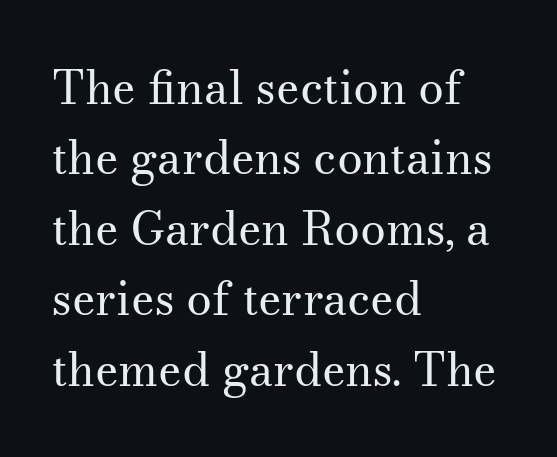
The image shows 46 px regular-weight serif type, upright; set left-aligned, normal line spacing (1.53x), normal letter spacing, not underlined; medium stroke contrast and a small x-height.
